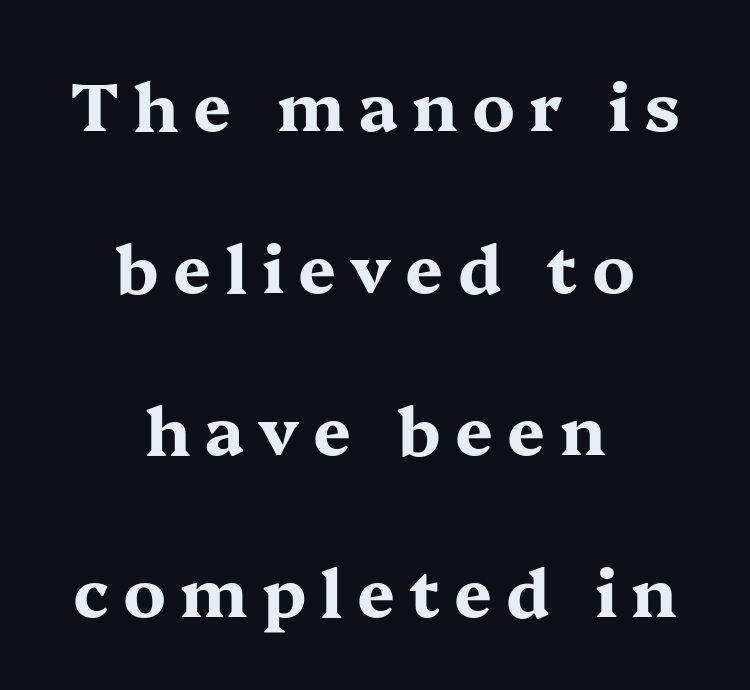
{"serif": "yes", "italic": "no", "bold": "yes", "weight": "bold", "width": "wide", "stroke_contrast": "medium", "x_height": "medium", "monospaced": "no", "underline": "no", "align": "center", "line_spacing": "loose", "line_spacing_ratio": 2.42, "letter_spacing": "wide", "letter_spacing_em": 0.21, "glyph_px": 67}
